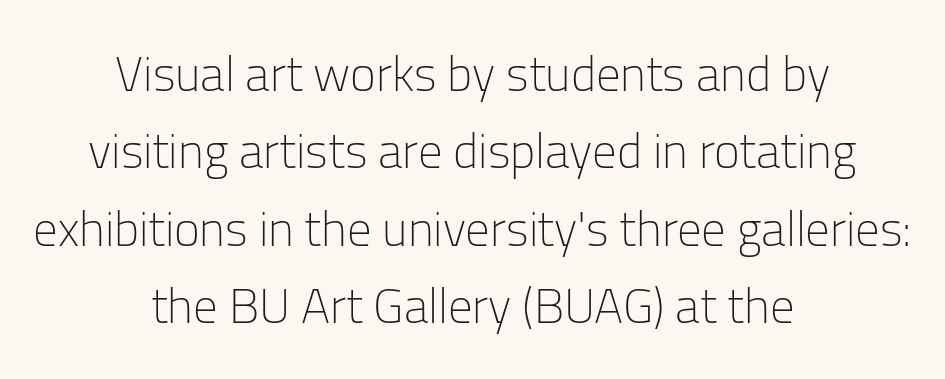
Q: Is the text bold? A: No.
Q: Is the text italic (slanted)? A: No, it is upright.
Q: Is the typeface a serif or a sans-serif typeface? A: Sans-serif.
Q: Is the text underlined? A: No.
Q: How is the paragraph aligned? A: Centered.
Q: Is the spacing between letters normal or unusually wide? A: Normal.
Q: Is the spacing between lines tight, normal or loose? A: Normal.
Q: Width (condensed, normal, or wide)? A: Normal.
Q: Stroke contrast? A: Low.
Q: x-height? A: Medium.
Q: Monospaced? A: No.
